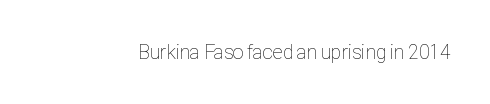
The image shows 20 px text type, upright; set normal letter spacing, not underlined.
